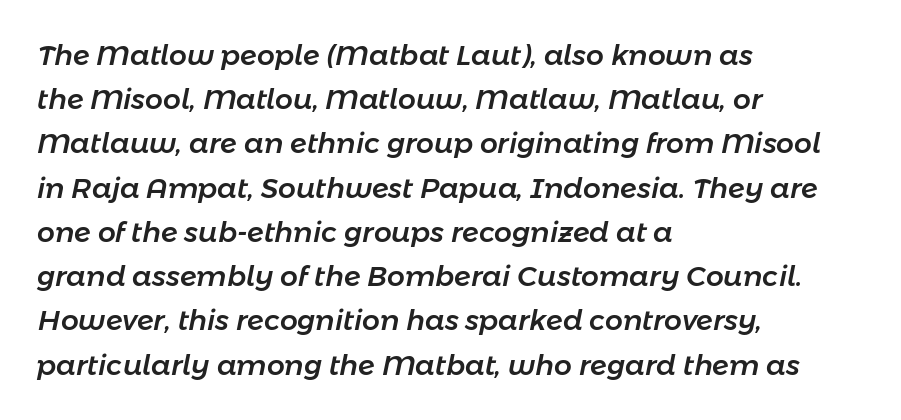
{"italic": "yes", "lean": "right", "slant_degrees": 11, "width": "normal", "stroke_contrast": "low", "x_height": "medium", "monospaced": "no", "underline": "no", "align": "left", "line_spacing": "normal", "line_spacing_ratio": 1.58, "letter_spacing": "normal", "letter_spacing_em": 0.0, "glyph_px": 28}
